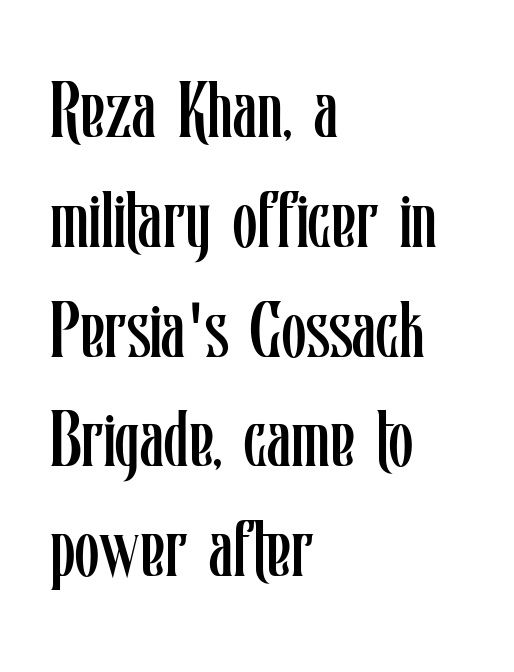
Q: Is the text bold? A: No.
Q: Is the text italic (slanted)? A: No, it is upright.
Q: Is the text underlined? A: No.
Q: How is the paragraph aligned? A: Left-aligned.
Q: Is the spacing between letters normal or unusually wide? A: Normal.
Q: Is the spacing between lines tight, normal or loose? A: Normal.
Q: Width (condensed, normal, or wide)? A: Condensed.
Q: Stroke contrast? A: Low.
Q: x-height? A: Medium.
Q: Monospaced? A: No.
